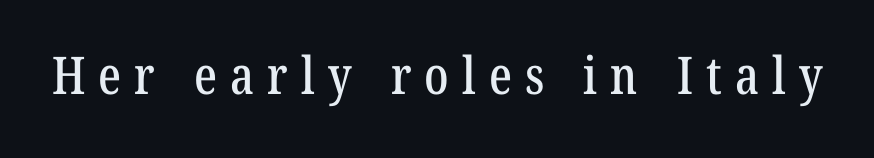
{"serif": "yes", "width": "condensed", "stroke_contrast": "low", "x_height": "medium", "monospaced": "no", "underline": "no", "letter_spacing": "wide", "letter_spacing_em": 0.25, "glyph_px": 52}
